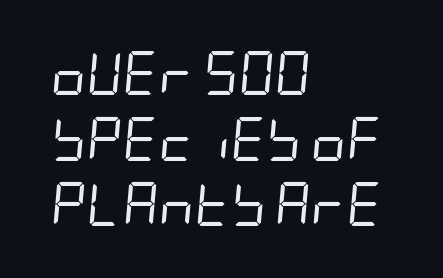
{"italic": "yes", "lean": "right", "slant_degrees": 5, "bold": "no", "weight": "regular", "width": "condensed", "stroke_contrast": "low", "x_height": "large", "underline": "no", "align": "left", "line_spacing": "normal", "line_spacing_ratio": 1.49, "letter_spacing": "normal", "letter_spacing_em": 0.0, "glyph_px": 44}
